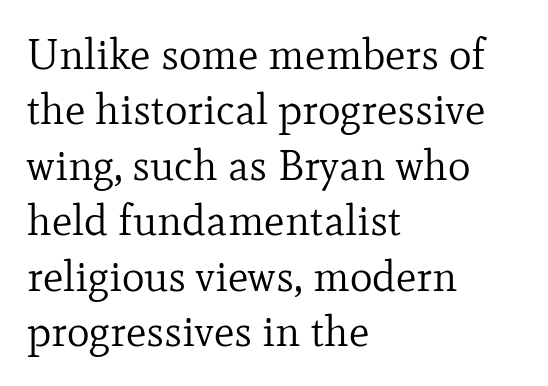
The image shows 43 px regular-weight serif type, upright; set left-aligned, normal line spacing (1.29x), normal letter spacing, not underlined; low stroke contrast and a small x-height.
